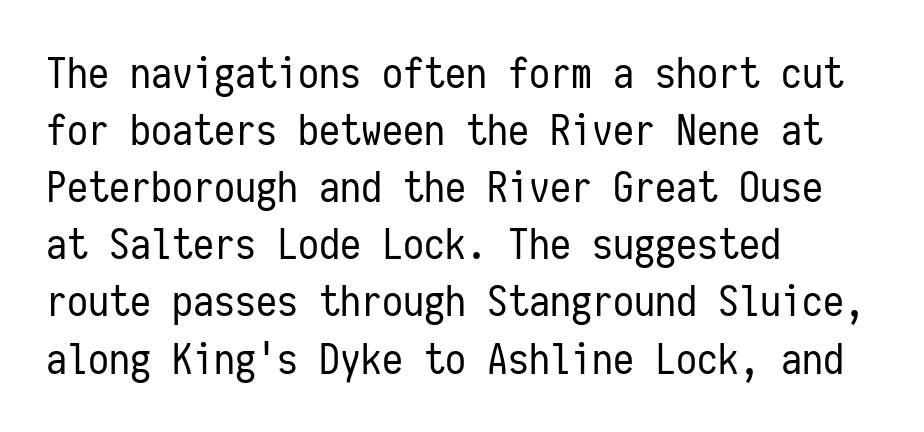
The image shows 42 px regular-weight, condensed sans-serif type, upright, monospaced; set left-aligned, normal line spacing (1.36x), normal letter spacing, not underlined; low stroke contrast and a medium x-height.
